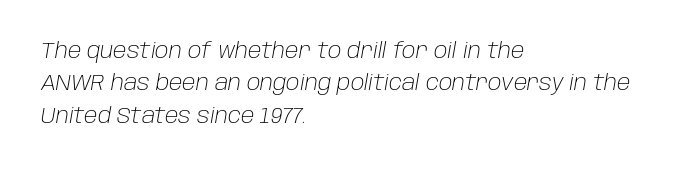
{"italic": "yes", "lean": "right", "slant_degrees": 10, "bold": "no", "underline": "no", "align": "left", "line_spacing": "normal", "line_spacing_ratio": 1.54, "letter_spacing": "normal", "letter_spacing_em": 0.0, "glyph_px": 21}
